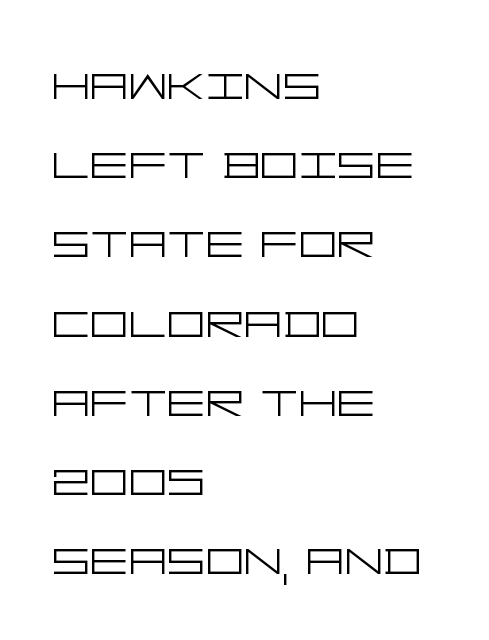
Normally led — the rows are evenly, conventionally spaced. These glyphs show unthickened strokes, regular width or finer. These lines were composed using upright roman letters. The rendering anchors every line to the left-hand side. This is sans-serif lettering, the kind often seen on screens and signage. The letterforms sit shoulder to shoulder at normal distance.
